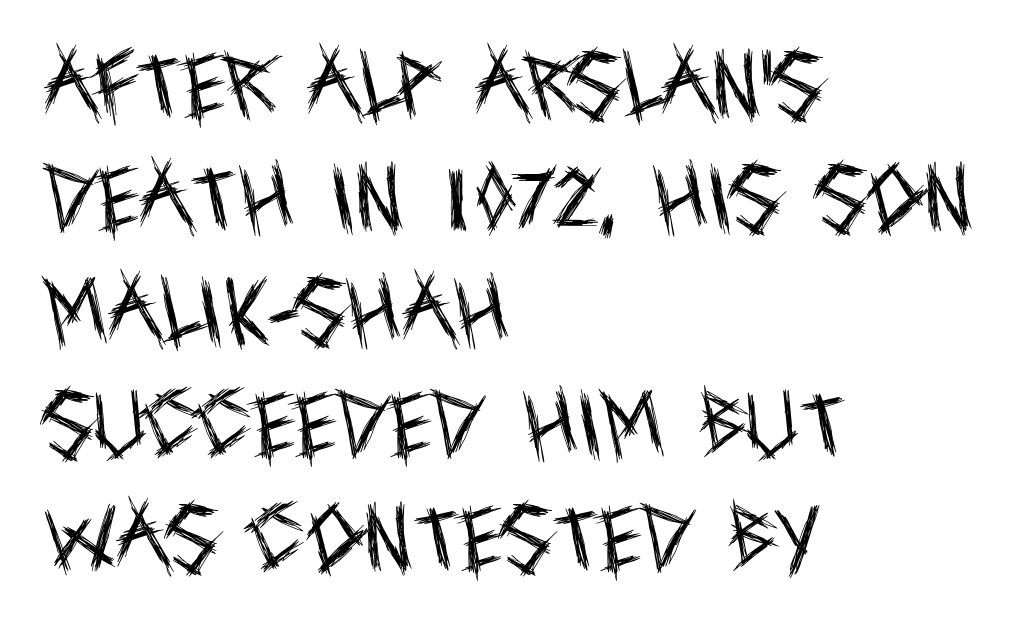
Q: Is the text bold? A: No.
Q: Is the text italic (slanted)? A: No, it is upright.
Q: Is the typeface a serif or a sans-serif typeface? A: Sans-serif.
Q: Is the text underlined? A: No.
Q: How is the paragraph aligned? A: Left-aligned.
Q: Is the spacing between letters normal or unusually wide? A: Normal.
Q: Is the spacing between lines tight, normal or loose? A: Normal.
Q: Width (condensed, normal, or wide)? A: Condensed.
Q: x-height? A: Large.
Q: Monospaced? A: No.
